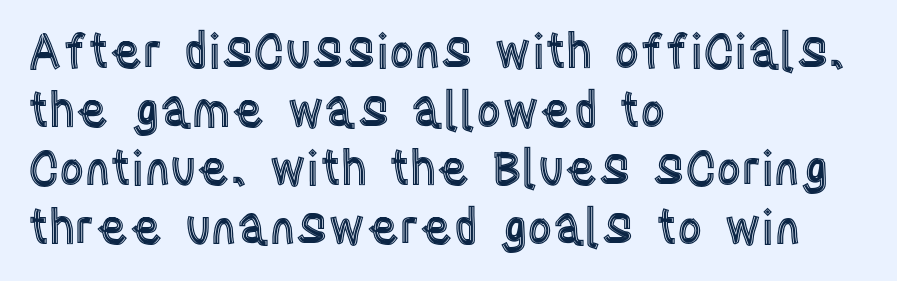
The image shows 48 px condensed type, upright; set left-aligned, line spacing 1.22x, normal letter spacing, not underlined; a large x-height.
